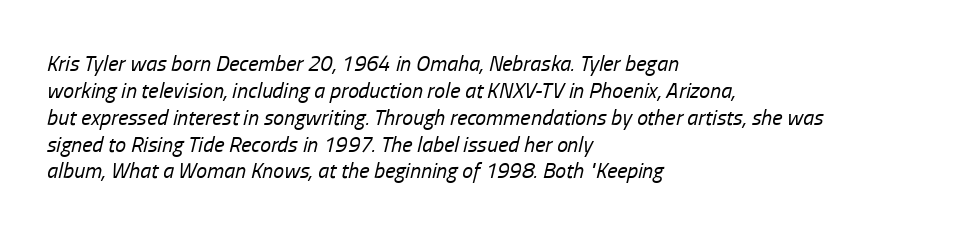
{"italic": "yes", "lean": "right", "slant_degrees": 13, "bold": "no", "underline": "no", "align": "left", "line_spacing_ratio": 1.22, "letter_spacing": "normal", "letter_spacing_em": 0.0, "glyph_px": 22}
